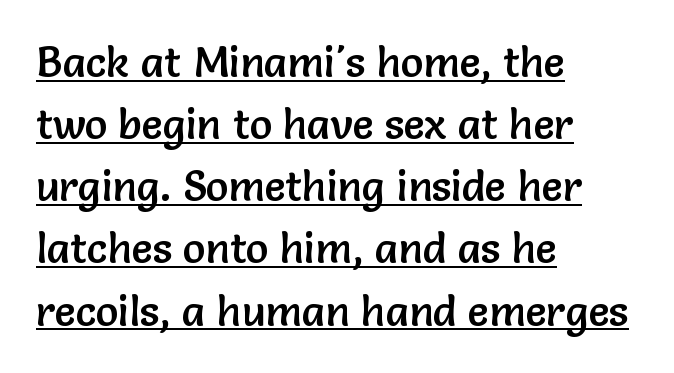
{"serif": "no", "italic": "no", "width": "normal", "stroke_contrast": "low", "x_height": "medium", "monospaced": "no", "underline": "yes", "align": "left", "line_spacing": "normal", "line_spacing_ratio": 1.48, "letter_spacing": "normal", "letter_spacing_em": 0.0, "glyph_px": 42}
